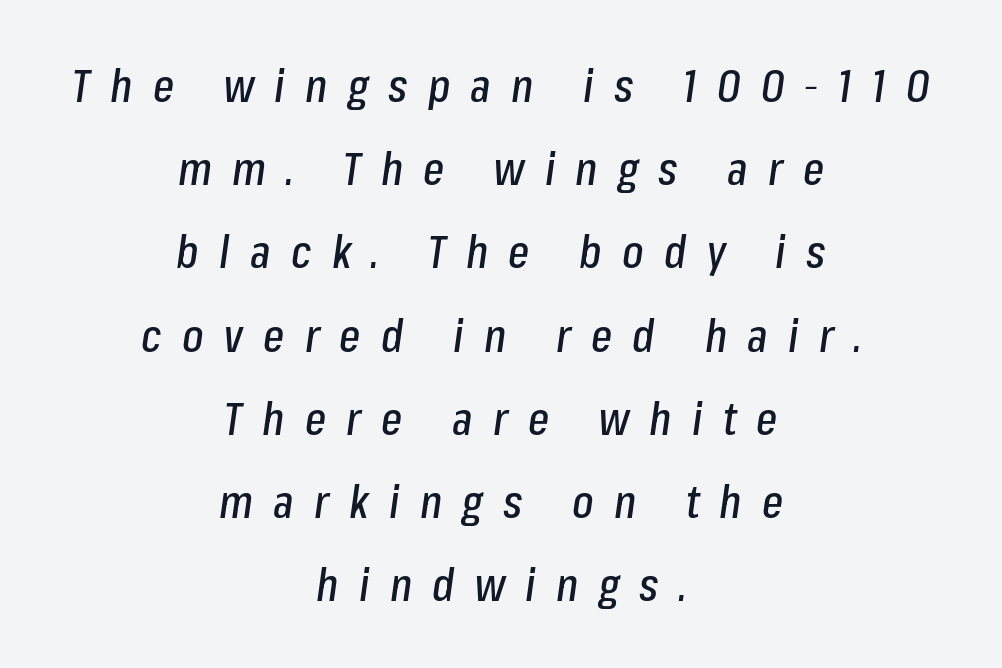
Would a proofreader flag this as italicized? Yes. This rendering uses center alignment, leaving both contours irregular but symmetric. A typesetter would call this proportional, since set widths differ per character. The letterforms stand isolated, each surrounded by extra space. Bare-footed words on every line.
